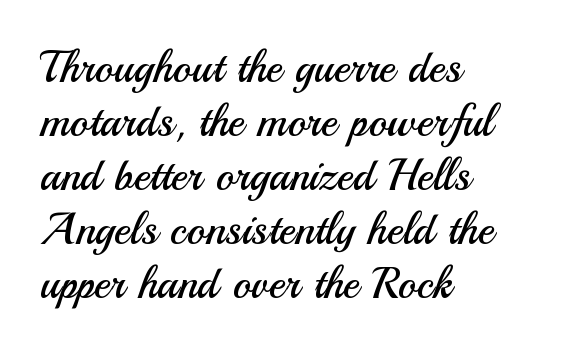
Q: Is the text bold? A: No.
Q: Is the text italic (slanted)? A: Yes.
Q: Is the typeface a serif or a sans-serif typeface? A: Sans-serif.
Q: Is the text underlined? A: No.
Q: How is the paragraph aligned? A: Left-aligned.
Q: Is the spacing between letters normal or unusually wide? A: Normal.
Q: Width (condensed, normal, or wide)? A: Normal.
Q: Stroke contrast? A: Medium.
Q: x-height? A: Small.
Q: Monospaced? A: No.
